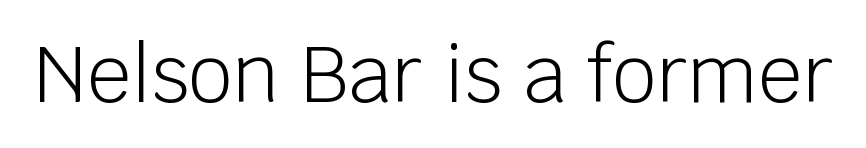
{"serif": "no", "italic": "no", "bold": "no", "weight": "light", "width": "normal", "stroke_contrast": "low", "x_height": "large", "monospaced": "no", "underline": "no", "letter_spacing": "normal", "letter_spacing_em": 0.0, "glyph_px": 78}
